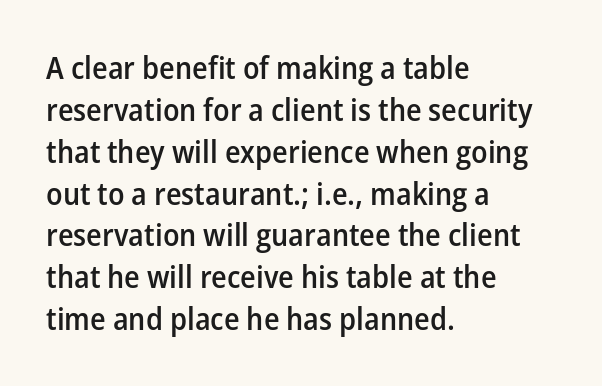
Q: Is the text bold? A: Semi-bold.
Q: Is the text italic (slanted)? A: No, it is upright.
Q: Is the typeface a serif or a sans-serif typeface? A: Sans-serif.
Q: Is the text underlined? A: No.
Q: How is the paragraph aligned? A: Left-aligned.
Q: Is the spacing between letters normal or unusually wide? A: Normal.
Q: Is the spacing between lines tight, normal or loose? A: Normal.
Q: Width (condensed, normal, or wide)? A: Normal.
Q: Stroke contrast? A: Low.
Q: x-height? A: Medium.
Q: Monospaced? A: No.
